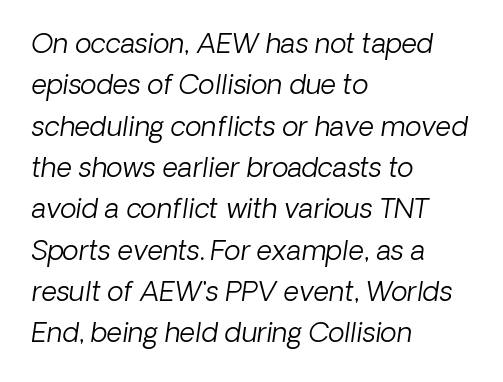
The face used here is rendered with its standard letterfit. Vertical stems look standard width or narrower in stroke. A normal amount of white space separates one row of letters from the next. Line starts are locked; line ends wander.
